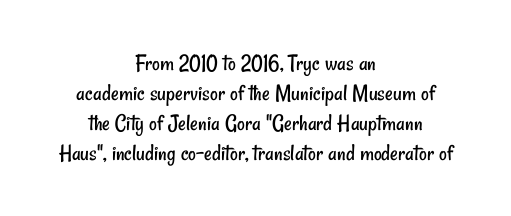
A normal amount of white space separates one row of letters from the next. A centered setting, common on invitations and titles, is used for this passage. The strip under each line holds only bare page. This is not heavy type; no bold has been used.
